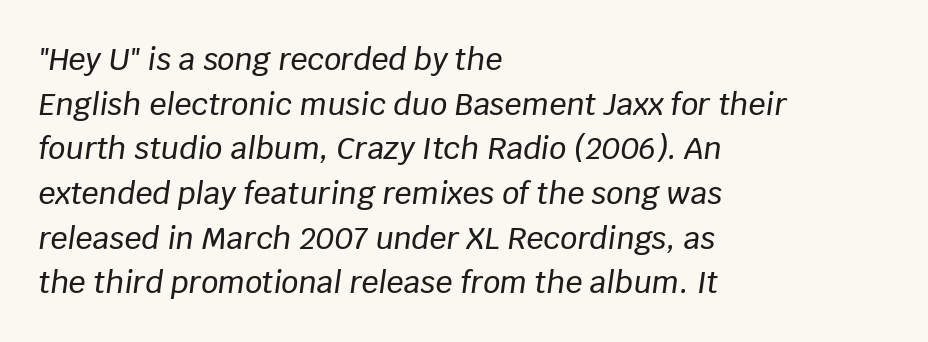
Each letter keeps its own natural width here, so spacing adapts to shape. The whole block is typeset with a tilt. Nobody touched the tracking dial on this one. A classic flush-left, rag-right setting is used for this passage. Anything drawn beneath the words? Only blank space.
